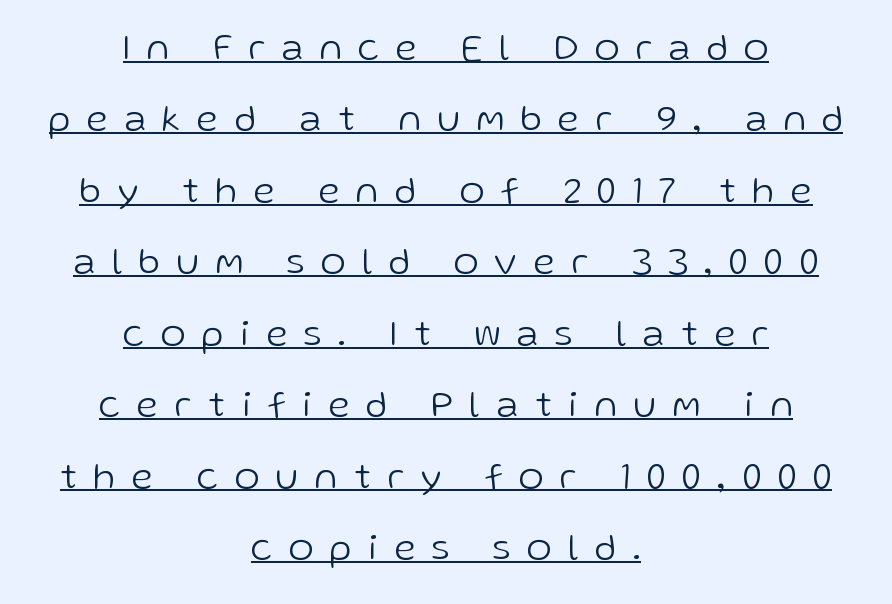
{"serif": "no", "italic": "no", "bold": "no", "weight": "light", "width": "normal", "stroke_contrast": "low", "x_height": "medium", "monospaced": "no", "underline": "yes", "align": "center", "line_spacing_ratio": 1.88, "letter_spacing": "wide", "letter_spacing_em": 0.44, "glyph_px": 38}
